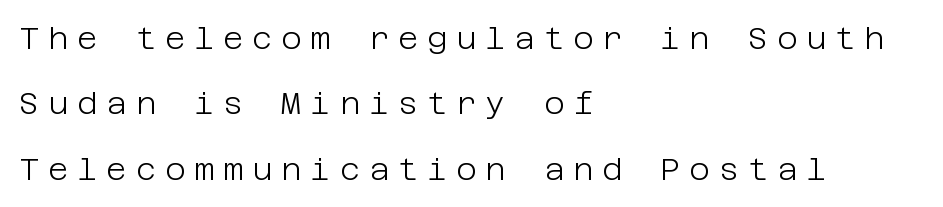
It's the straight-up-and-down kind of type. The tracking jumps out immediately: characters are airy and widely separated. The space beneath each line is pristine and unruled. Each line starts at the same left margin while the right side varies. No letter is thick-stroked: the sample isn't bold. A typesetter would call this leading open, well beyond the default.
